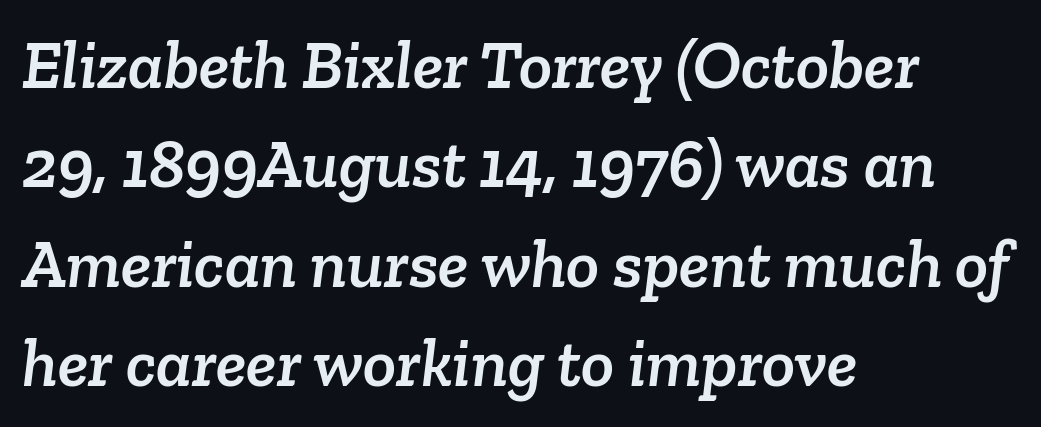
Only glyphs here, with clear space below each row. Caption: multi-line text, flush left, ragged right. Rows of type keep a routine distance in the vertical direction. The text was rendered using a seriffed face with decorative stroke endings.
